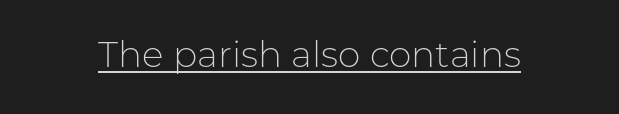
Q: Is the text bold? A: No.
Q: Is the text italic (slanted)? A: No, it is upright.
Q: Is the typeface a serif or a sans-serif typeface? A: Sans-serif.
Q: Is the text underlined? A: Yes.
Q: Is the spacing between letters normal or unusually wide? A: Normal.
Q: Width (condensed, normal, or wide)? A: Normal.
Q: Stroke contrast? A: Low.
Q: x-height? A: Medium.
Q: Monospaced? A: No.
